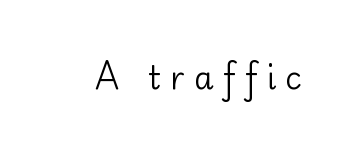
{"serif": "no", "italic": "no", "bold": "no", "weight": "regular", "width": "normal", "stroke_contrast": "low", "x_height": "small", "monospaced": "no", "underline": "no", "letter_spacing": "wide", "letter_spacing_em": 0.3, "glyph_px": 32}
